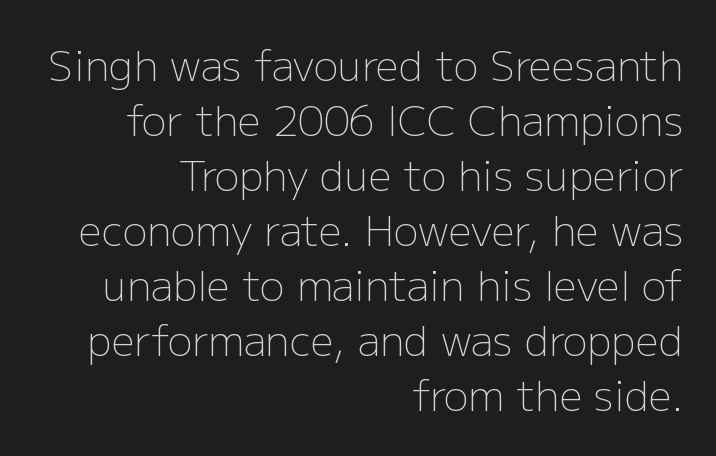
The image shows 41 px light sans-serif type, upright; set right-aligned, normal line spacing (1.34x), normal letter spacing, not underlined; low stroke contrast and a medium x-height.
